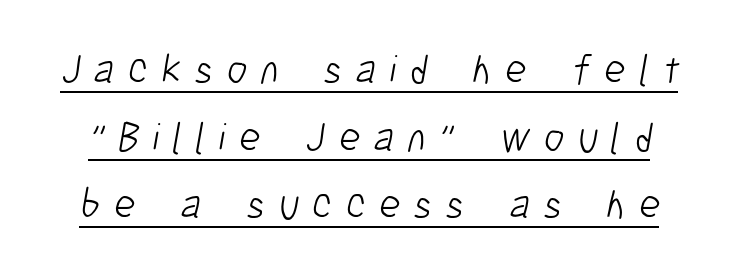
Q: Is the text bold? A: No.
Q: Is the typeface a serif or a sans-serif typeface? A: Sans-serif.
Q: Is the text underlined? A: Yes.
Q: Is the spacing between letters normal or unusually wide? A: Unusually wide.
Q: Is the spacing between lines tight, normal or loose? A: Normal.
Q: Width (condensed, normal, or wide)? A: Condensed.
Q: Stroke contrast? A: Low.
Q: x-height? A: Medium.
Q: Monospaced? A: No.
